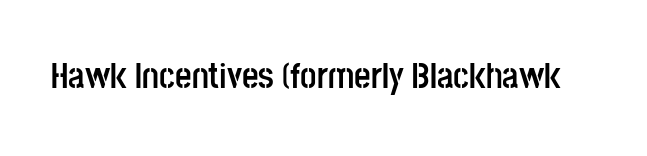
{"serif": "no", "italic": "no", "bold": "yes", "weight": "semibold", "width": "condensed", "stroke_contrast": "low", "x_height": "large", "monospaced": "no", "underline": "no", "letter_spacing": "normal", "letter_spacing_em": 0.0, "glyph_px": 36}
